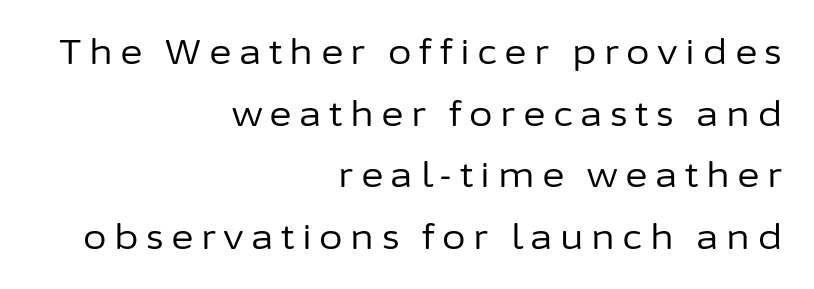
{"serif": "no", "italic": "no", "bold": "no", "weight": "regular", "width": "normal", "stroke_contrast": "low", "x_height": "medium", "monospaced": "no", "underline": "no", "align": "right", "line_spacing_ratio": 1.81, "letter_spacing": "wide", "letter_spacing_em": 0.22, "glyph_px": 34}
